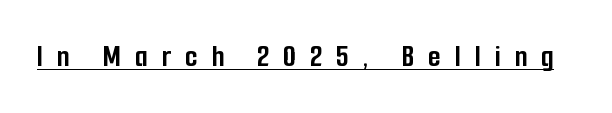
The image shows 32 px semibold, condensed sans-serif type, upright; set unusually wide letter spacing (+0.44 em), underlined; low stroke contrast and a medium x-height.
